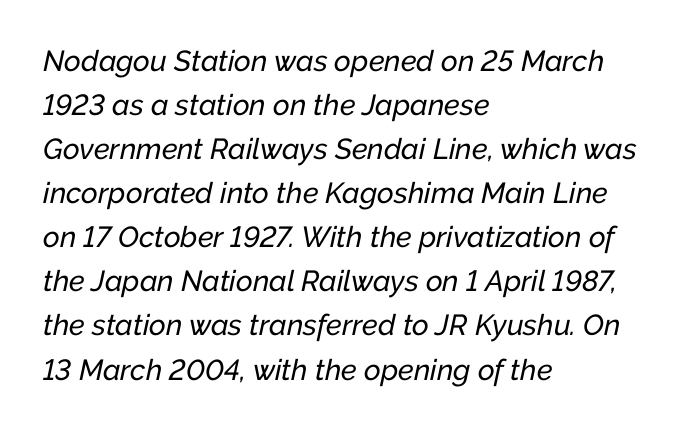
Horizontally, the lines are justified to the leading edge only. Quick note: italic. Think of a printed novel: that variable character pitch is what you see here. Compared with typical paragraphs, the rows here are spaced about the same. There is no visible air inserted between adjacent glyphs.
